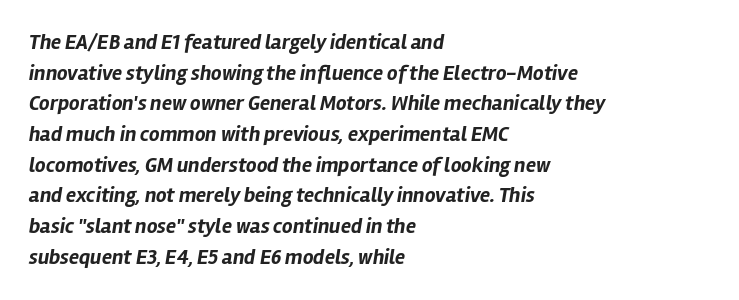
The image shows 21 px bold type, italic (leaning right); set left-aligned, normal line spacing (1.46x), normal letter spacing, not underlined.
